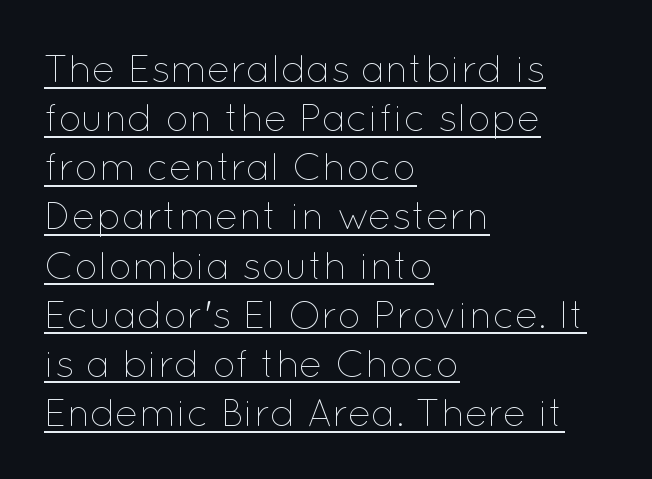
{"italic": "no", "bold": "no", "weight": "thin", "width": "normal", "stroke_contrast": "low", "x_height": "medium", "monospaced": "no", "underline": "yes", "align": "left", "line_spacing": "normal", "line_spacing_ratio": 1.26, "letter_spacing": "normal", "letter_spacing_em": 0.0, "glyph_px": 39}
